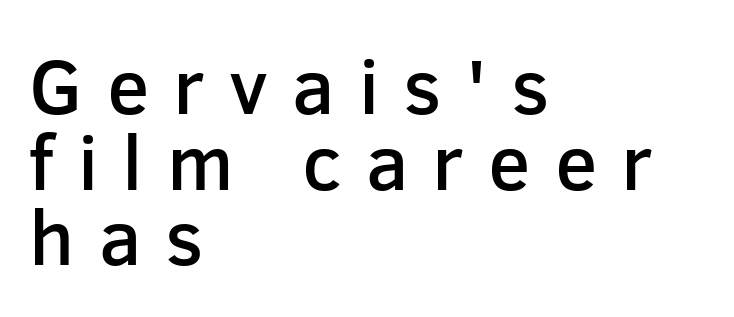
Q: Is the text bold? A: Semi-bold.
Q: Is the text italic (slanted)? A: No, it is upright.
Q: Is the typeface a serif or a sans-serif typeface? A: Sans-serif.
Q: Is the text underlined? A: No.
Q: How is the paragraph aligned? A: Left-aligned.
Q: Is the spacing between letters normal or unusually wide? A: Unusually wide.
Q: Is the spacing between lines tight, normal or loose? A: Tight.
Q: Width (condensed, normal, or wide)? A: Normal.
Q: Stroke contrast? A: Low.
Q: x-height? A: Medium.
Q: Monospaced? A: No.
